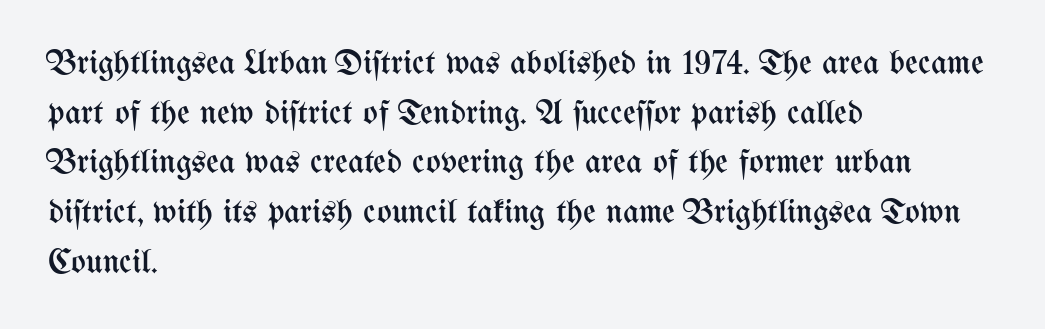
No italicization has been applied; the sample stays upright. Vertically, the passage feels balanced, rows spaced as you'd expect. Proportional: the letters do not fall into vertical columns. Honestly, the letter spacing is just normal — you wouldn't notice it. The area under the type is left untouched. Visually the block forms a straight wall on the left and a jagged coastline on the right.
